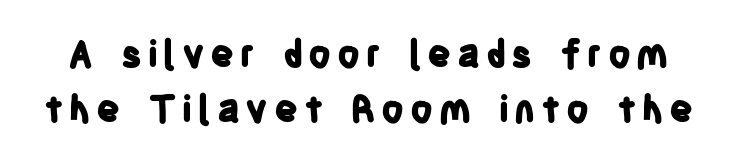
Q: Is the text bold? A: Yes.
Q: Is the text italic (slanted)? A: No, it is upright.
Q: Is the typeface a serif or a sans-serif typeface? A: Sans-serif.
Q: Is the text underlined? A: No.
Q: Is the spacing between lines tight, normal or loose? A: Normal.
Q: Width (condensed, normal, or wide)? A: Condensed.
Q: Stroke contrast? A: Low.
Q: x-height? A: Large.
Q: Monospaced? A: No.
